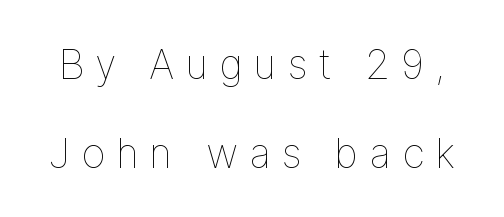
{"italic": "no", "bold": "no", "weight": "thin", "width": "normal", "stroke_contrast": "low", "x_height": "medium", "monospaced": "no", "underline": "no", "line_spacing": "loose", "line_spacing_ratio": 2.17, "letter_spacing": "wide", "letter_spacing_em": 0.26, "glyph_px": 41}
